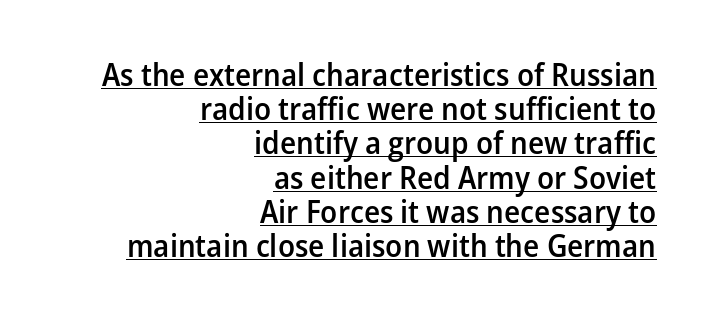
Regarding serifs, this sample does without them. Closely set lines give the paragraph a compact silhouette. Designer's note — italics off, roman on. This sample uses plain, unmodified letter spacing. The letters advance in unequal steps, a hallmark of proportional type. Compared with a flush-left layout, this one pins lines to the opposite, right side.
